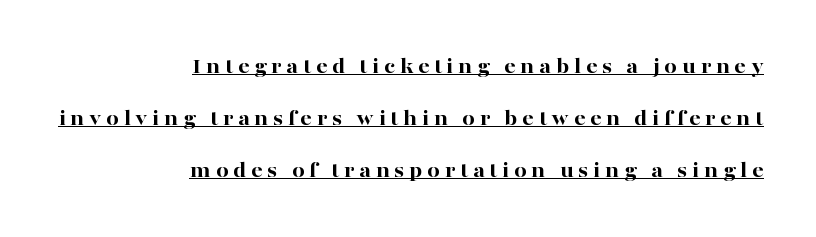
Does the copy run flush right? Yes — the right margin is perfectly even. Nope, not italic — everything's standing straight. Heft: maximum for text — a bold. A baseline rule has been typeset under these characters.
